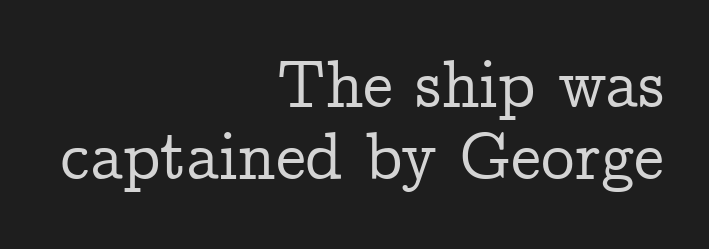
Right-aligned paragraph, ragged on the left. The designer went with a serif here, giving each stem small feet. Rendered with straight, roman letterforms. Words appear dense and cohesive because spacing is normal. Decoration check: the copy has no underline.
